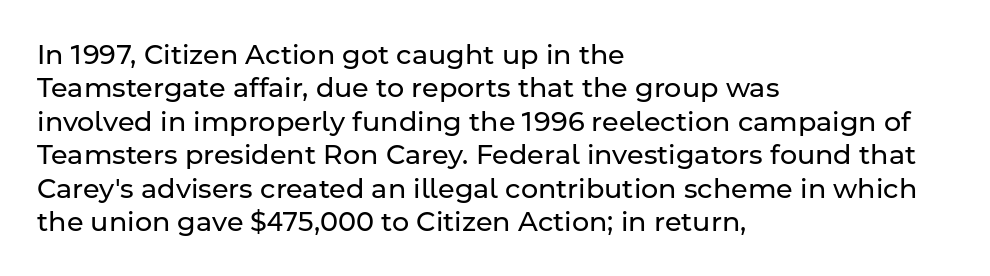
Q: Is the text bold? A: No.
Q: Is the text italic (slanted)? A: No, it is upright.
Q: Is the text underlined? A: No.
Q: How is the paragraph aligned? A: Left-aligned.
Q: Is the spacing between letters normal or unusually wide? A: Normal.
